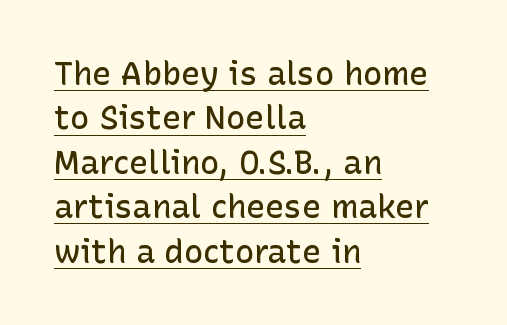
The block of text has a typical density, with ordinary space between rows. Default kerning and tracking; the words read as compact shapes. These lines are set flush left with a ragged right edge. This sample carries an underscore along the baseline area. Upright lettering throughout. How heavy is the stroke? Medium-heavy — a semibold, shy of bold.
